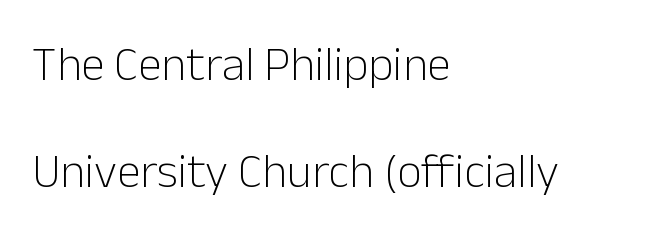
{"serif": "no", "italic": "no", "bold": "no", "weight": "light", "width": "normal", "stroke_contrast": "low", "x_height": "medium", "monospaced": "no", "underline": "no", "align": "left", "line_spacing": "loose", "line_spacing_ratio": 2.23, "letter_spacing": "normal", "letter_spacing_em": 0.0, "glyph_px": 48}
